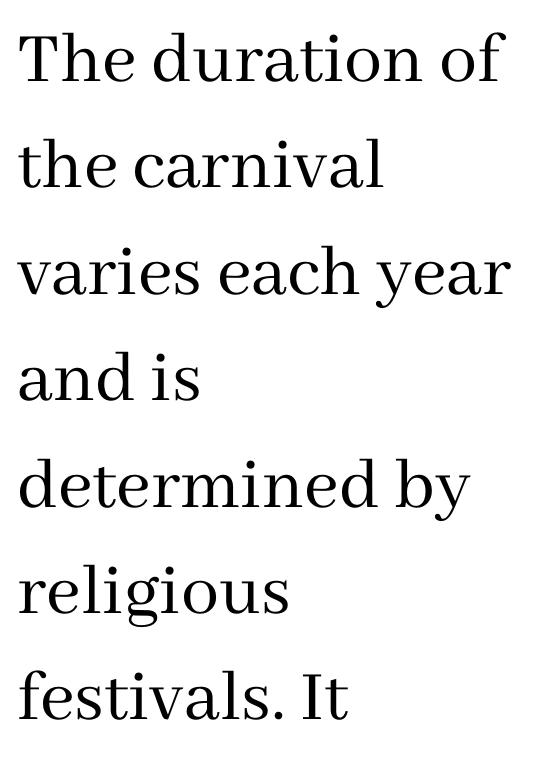
{"serif": "yes", "italic": "no", "bold": "no", "weight": "regular", "width": "normal", "stroke_contrast": "medium", "x_height": "medium", "monospaced": "no", "underline": "no", "align": "left", "line_spacing": "normal", "line_spacing_ratio": 1.4, "letter_spacing": "normal", "letter_spacing_em": 0.0, "glyph_px": 76}
